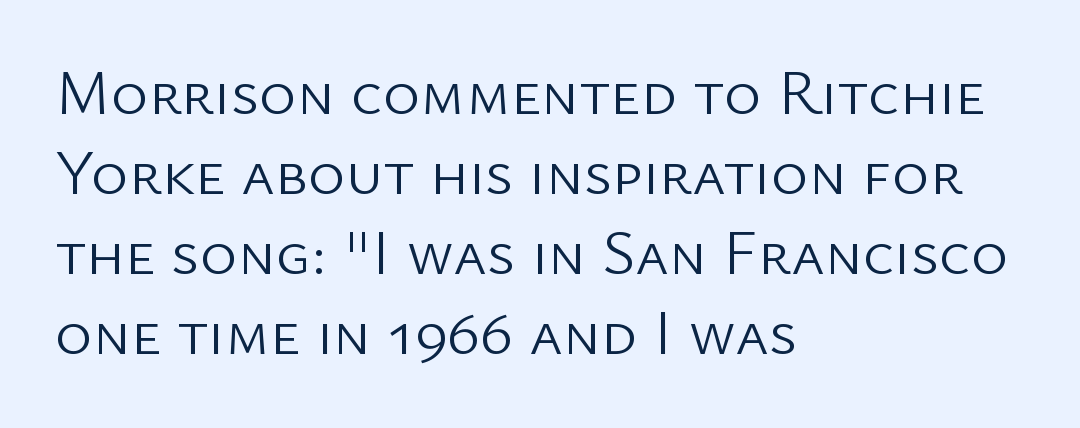
You can tell it's not italic because the verticals are truly vertical. Do the characters align in a grid? No, the font is proportional. This sample uses plain, unmodified letter spacing. The zone under the glyphs is completely vacant.
